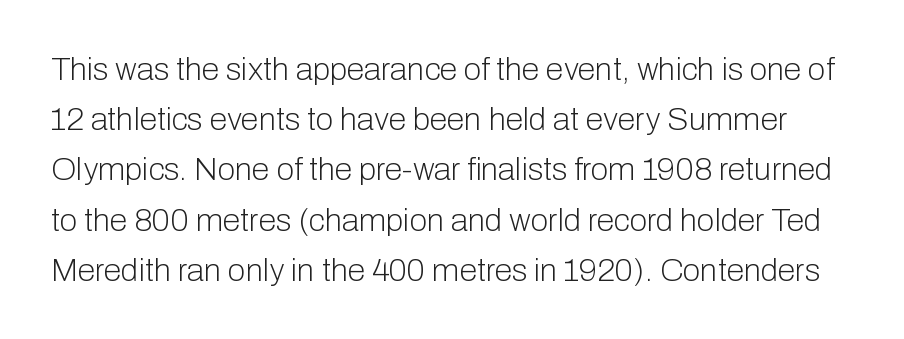
{"serif": "no", "italic": "no", "bold": "no", "weight": "light", "width": "normal", "stroke_contrast": "low", "x_height": "medium", "monospaced": "no", "underline": "no", "line_spacing": "normal", "line_spacing_ratio": 1.57, "letter_spacing": "normal", "letter_spacing_em": 0.0, "glyph_px": 32}
